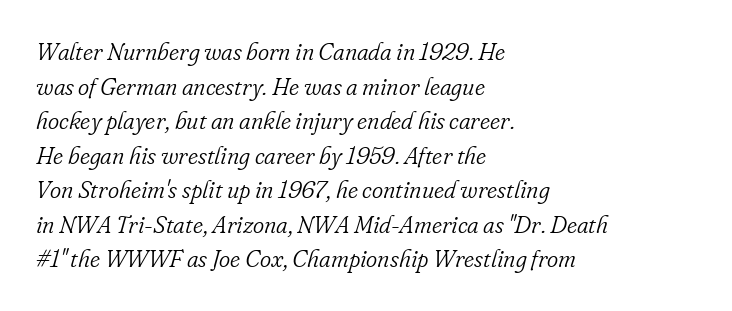
The image shows 24 px text type, italic (leaning right); set left-aligned, normal line spacing (1.44x), normal letter spacing, not underlined.
